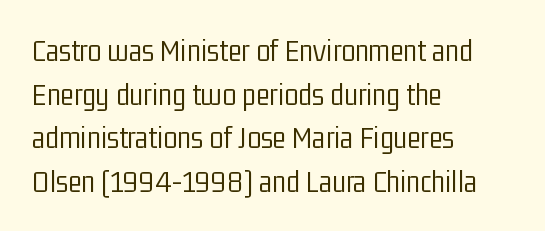
The image shows 32 px light, condensed sans-serif type, upright; set left-aligned, normal line spacing (1.36x), normal letter spacing, not underlined; low stroke contrast and a medium x-height.
